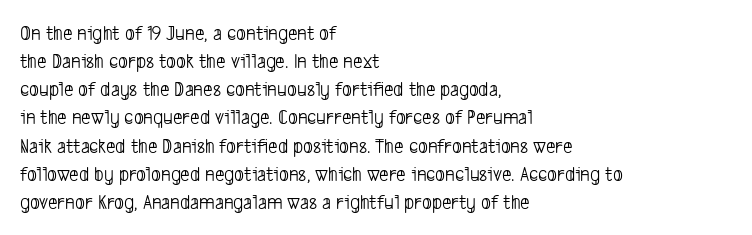
The image shows 21 px text type; set left-aligned, normal line spacing (1.34x), normal letter spacing, not underlined.
